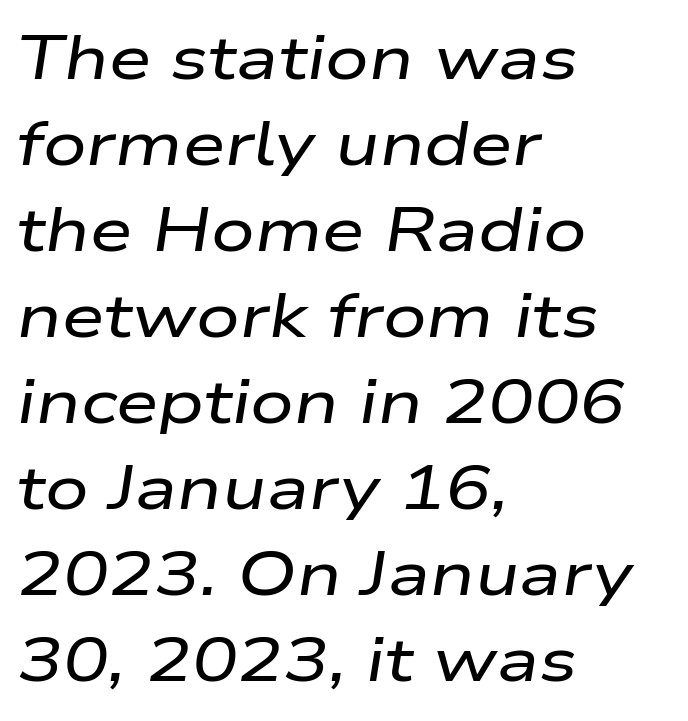
Q: Is the text italic (slanted)? A: Yes, it leans right by about 9 degrees.
Q: Is the text underlined? A: No.
Q: How is the paragraph aligned? A: Left-aligned.
Q: Is the spacing between letters normal or unusually wide? A: Normal.
Q: Is the spacing between lines tight, normal or loose? A: Normal.
Q: Width (condensed, normal, or wide)? A: Wide.
Q: Stroke contrast? A: Low.
Q: x-height? A: Medium.
Q: Monospaced? A: No.
